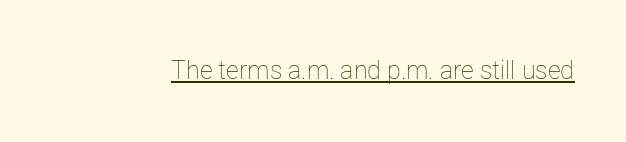
Q: Is the text bold? A: No.
Q: Is the text italic (slanted)? A: No, it is upright.
Q: Is the text underlined? A: Yes.
Q: Is the spacing between letters normal or unusually wide? A: Normal.
